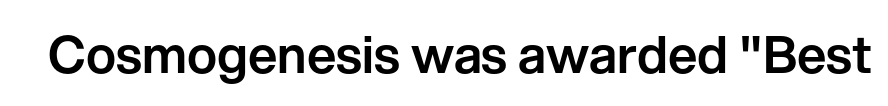
The image shows 51 px sans-serif type, upright; set normal letter spacing, not underlined; low stroke contrast and a medium x-height.
